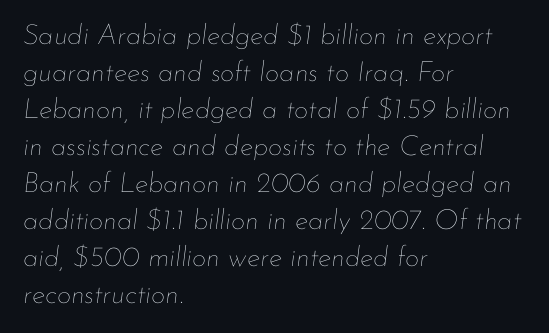
Q: Is the text bold? A: No.
Q: Is the text italic (slanted)? A: Yes, it leans right by about 7 degrees.
Q: Is the text underlined? A: No.
Q: How is the paragraph aligned? A: Left-aligned.
Q: Is the spacing between letters normal or unusually wide? A: Normal.
Q: Is the spacing between lines tight, normal or loose? A: Normal.
Q: Width (condensed, normal, or wide)? A: Normal.
Q: Stroke contrast? A: Low.
Q: x-height? A: Small.
Q: Monospaced? A: No.
